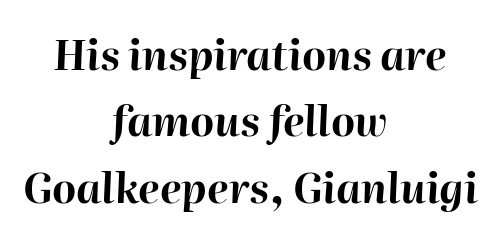
The image shows 41 px bold type, italic (leaning right); set centered, normal line spacing (1.62x), normal letter spacing, not underlined; high stroke contrast and a medium x-height.
